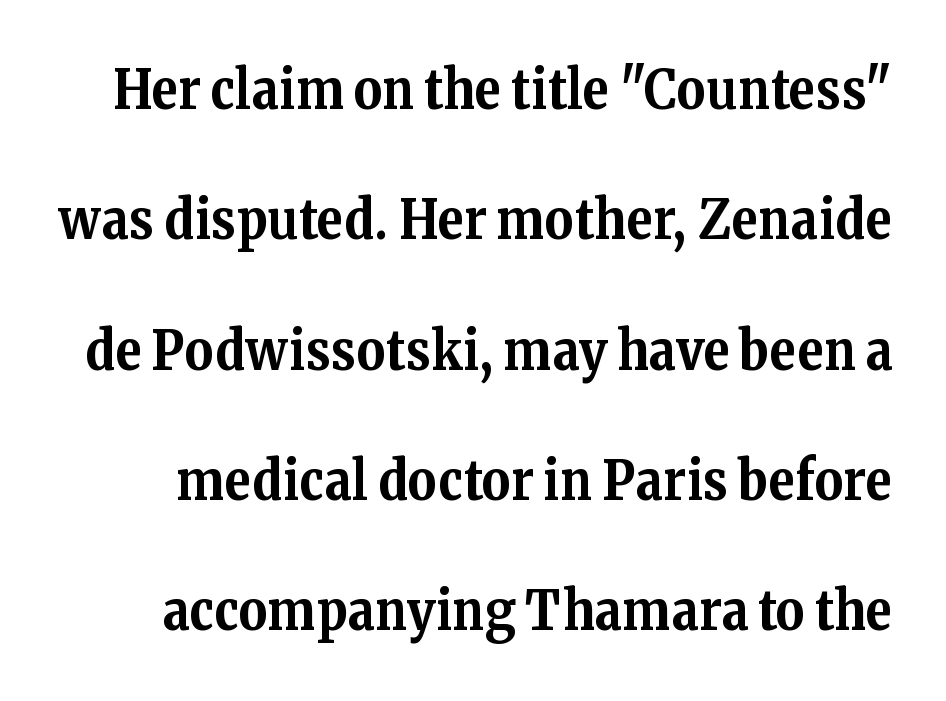
{"serif": "yes", "italic": "no", "bold": "yes", "weight": "bold", "width": "normal", "stroke_contrast": "medium", "x_height": "medium", "monospaced": "no", "underline": "no", "line_spacing": "loose", "line_spacing_ratio": 2.37, "letter_spacing": "normal", "letter_spacing_em": 0.0, "glyph_px": 55}
